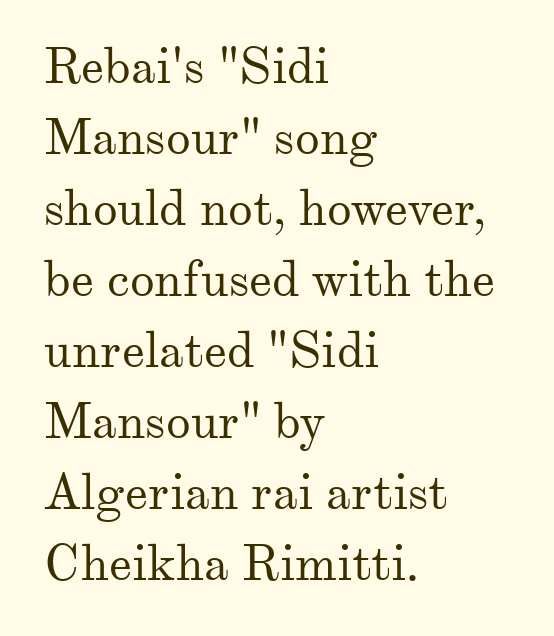
The image shows 50 px regular-weight serif type, upright; set left-aligned, normal line spacing (1.42x), normal letter spacing, not underlined; medium stroke contrast and a small x-height.
